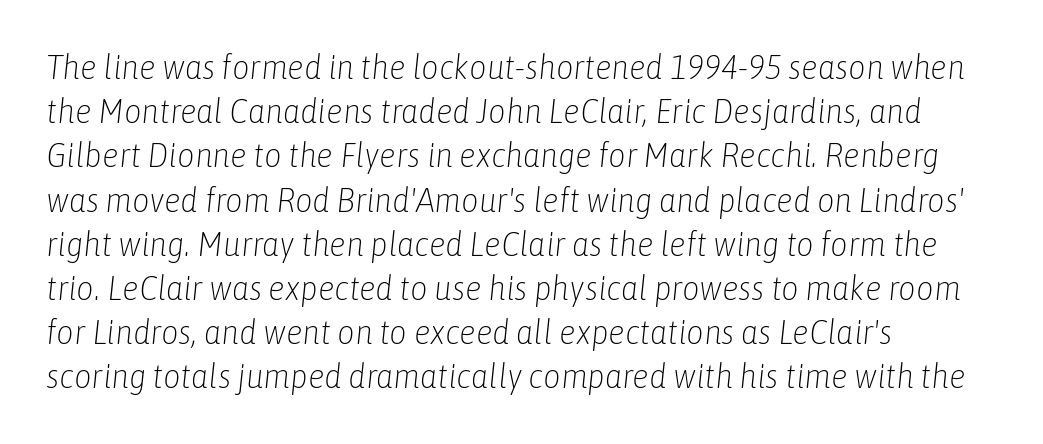
The image shows 34 px light, condensed type, italic (leaning right); set left-aligned, normal line spacing (1.3x), normal letter spacing, not underlined; low stroke contrast and a medium x-height.
